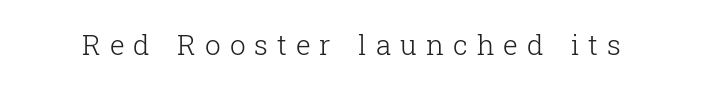
The image shows 28 px light serif type, upright; set unusually wide letter spacing (+0.32 em), not underlined; low stroke contrast and a medium x-height.
